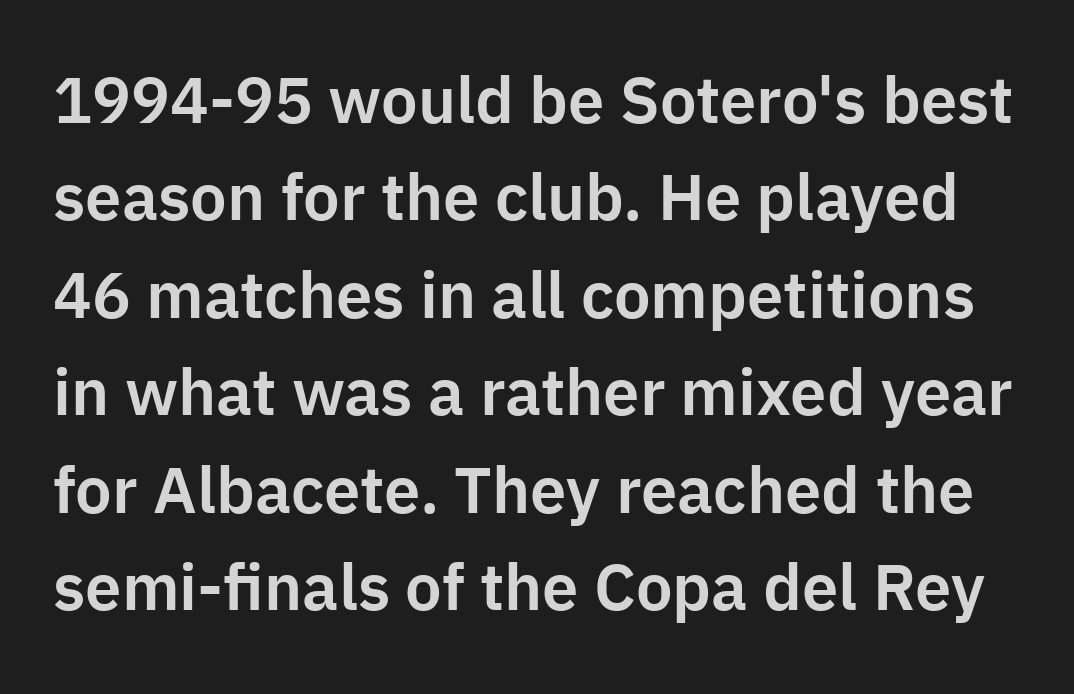
Q: Is the text italic (slanted)? A: No, it is upright.
Q: Is the typeface a serif or a sans-serif typeface? A: Sans-serif.
Q: Is the text underlined? A: No.
Q: Is the spacing between letters normal or unusually wide? A: Normal.
Q: Is the spacing between lines tight, normal or loose? A: Normal.
Q: Width (condensed, normal, or wide)? A: Normal.
Q: Stroke contrast? A: Low.
Q: x-height? A: Medium.
Q: Monospaced? A: No.
